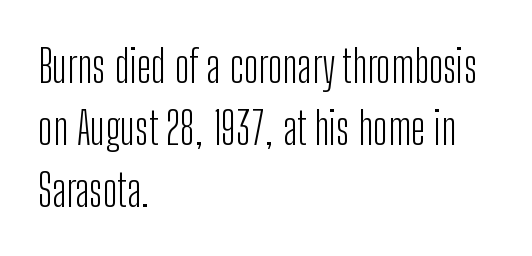
No letter is thick-stroked: the sample isn't bold. Unlike a traditional serif, this face leaves its strokes unadorned. A student would call this left alignment; a typographer would say flush left, rag right. The letters sit at their default tracking, neither squeezed nor spread. It's the straight-up-and-down kind of type. Think of a printed novel: that variable character pitch is what you see here.
